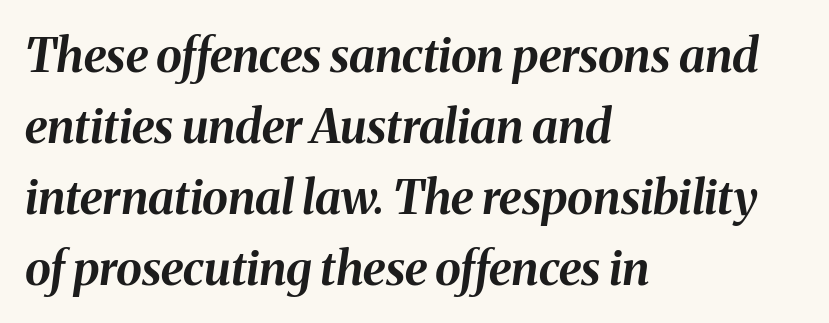
{"italic": "yes", "lean": "right", "slant_degrees": 8, "bold": "yes", "weight": "bold", "width": "normal", "stroke_contrast": "medium", "x_height": "medium", "monospaced": "no", "underline": "no", "align": "left", "line_spacing": "normal", "line_spacing_ratio": 1.51, "letter_spacing": "normal", "letter_spacing_em": 0.0, "glyph_px": 47}
